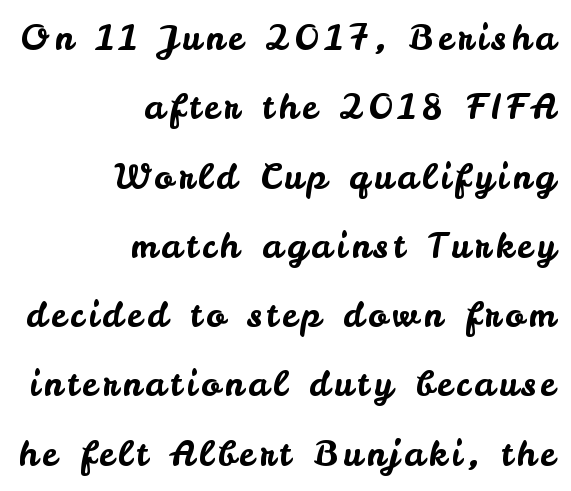
If you measured baseline to baseline, you'd find a long distance. Look at the bottom of the vertical strokes: they stop flat, with no serifs. Note the varied advance widths — an 'i' is clearly narrower than an 'm'.
